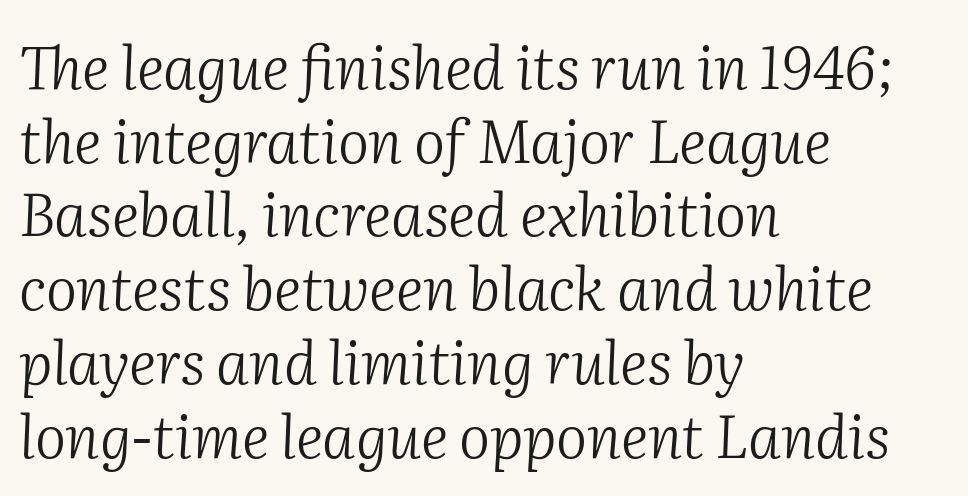
The image shows 59 px light serif type, italic (leaning right); set left-aligned, normal line spacing (1.25x), normal letter spacing, not underlined; medium stroke contrast and a medium x-height.
